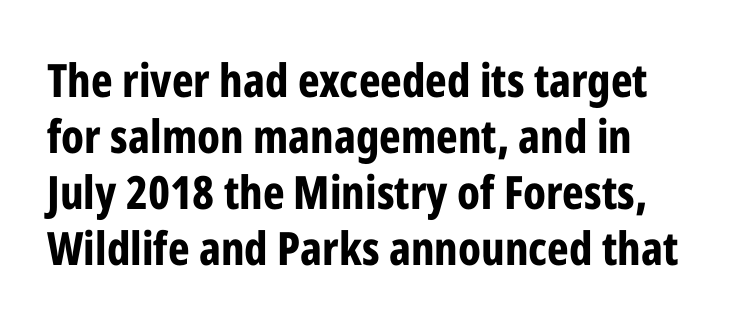
The image shows 46 px bold, condensed sans-serif type, upright; set left-aligned, line spacing 1.22x, normal letter spacing, not underlined; low stroke contrast and a medium x-height.
